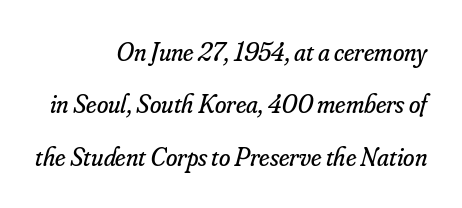
{"italic": "yes", "lean": "right", "slant_degrees": 16, "bold": "no", "underline": "no", "align": "right", "line_spacing": "loose", "line_spacing_ratio": 2.01, "letter_spacing": "normal", "letter_spacing_em": 0.0, "glyph_px": 26}
